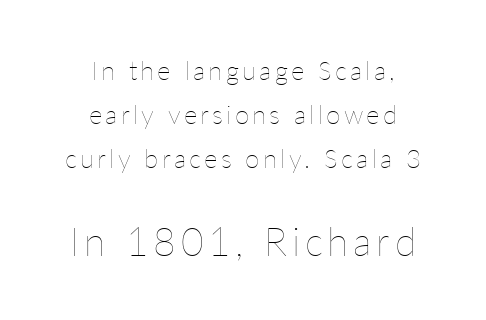
Q: Is the text bold? A: No.
Q: Is the text italic (slanted)? A: No, it is upright.
Q: Is the text underlined? A: No.
Q: How is the paragraph aligned? A: Centered.
Q: Is the spacing between lines tight, normal or loose? A: Normal.
Q: Which block of text is set in a larger size, the first (top) or the second (bottom)? A: The second (bottom) one.
Q: Width (condensed, normal, or wide)? A: Normal.
Q: Stroke contrast? A: Low.
Q: x-height? A: Medium.
Q: Monospaced? A: No.
